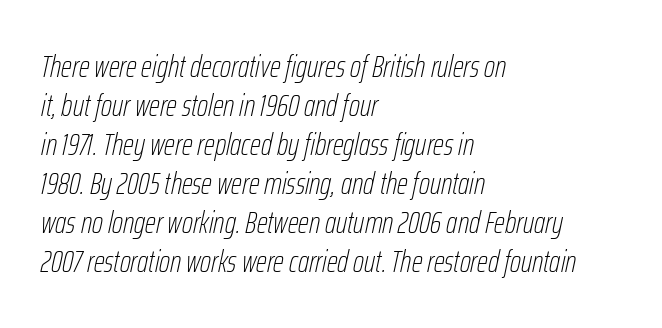
Q: Is the text bold? A: No.
Q: Is the text italic (slanted)? A: Yes, it leans right by about 12 degrees.
Q: Is the text underlined? A: No.
Q: How is the paragraph aligned? A: Left-aligned.
Q: Is the spacing between letters normal or unusually wide? A: Normal.
Q: Is the spacing between lines tight, normal or loose? A: Normal.
Q: Width (condensed, normal, or wide)? A: Condensed.
Q: Stroke contrast? A: Low.
Q: x-height? A: Medium.
Q: Monospaced? A: No.
